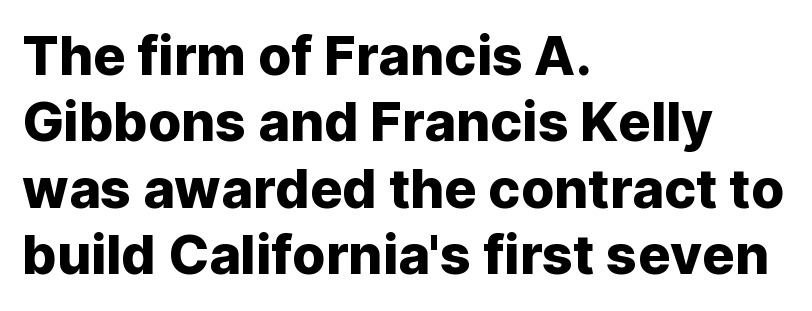
This sample uses a sans-serif face. It's the straight-up-and-down kind of type. Character widths vary here, with narrow letters taking less room than wide ones. Is the block centered? No — it sits flush against the left margin.
